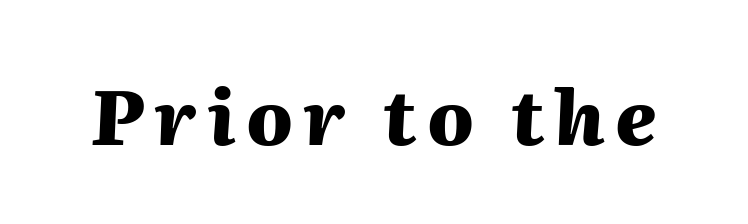
Q: Is the text bold? A: Yes.
Q: Is the text italic (slanted)? A: Yes, it leans right by about 2 degrees.
Q: Is the text underlined? A: No.
Q: Width (condensed, normal, or wide)? A: Normal.
Q: Stroke contrast? A: Medium.
Q: x-height? A: Medium.
Q: Monospaced? A: No.
